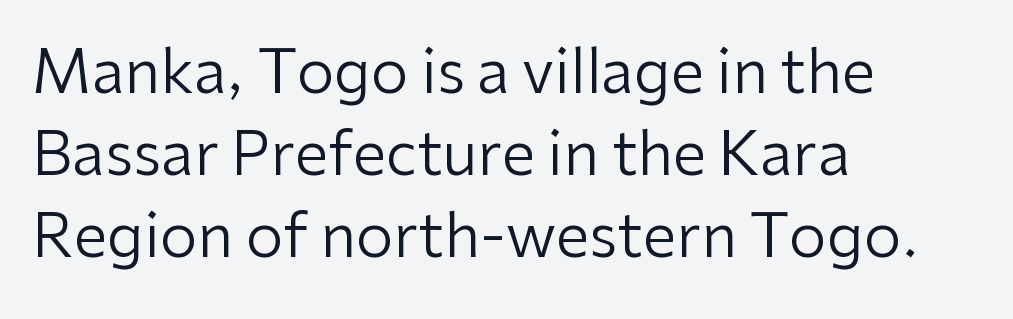
Line beginnings align vertically; line endings do not. I'd call this a sans setting — the letters go barefoot. Caption: face not bold, strokes unweighted. Character widths vary here, with narrow letters taking less room than wide ones.
